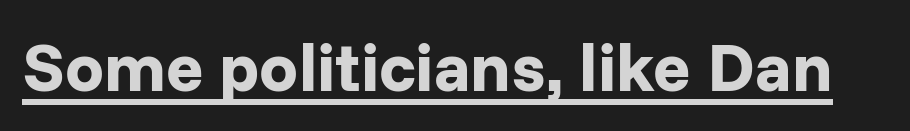
Q: Is the text bold? A: Yes.
Q: Is the text italic (slanted)? A: No, it is upright.
Q: Is the typeface a serif or a sans-serif typeface? A: Sans-serif.
Q: Is the text underlined? A: Yes.
Q: Is the spacing between letters normal or unusually wide? A: Normal.
Q: Width (condensed, normal, or wide)? A: Normal.
Q: Stroke contrast? A: Low.
Q: x-height? A: Medium.
Q: Monospaced? A: No.
